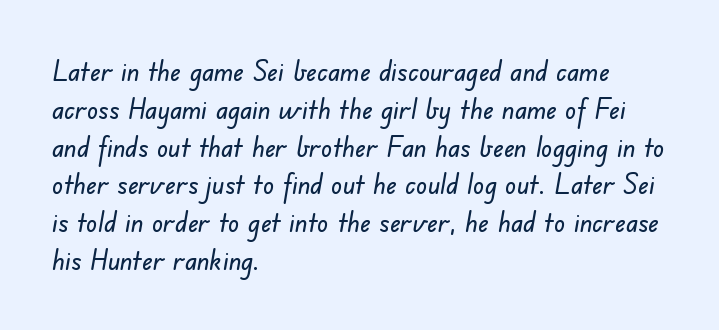
Q: Is the typeface a serif or a sans-serif typeface? A: Sans-serif.
Q: Is the text underlined? A: No.
Q: How is the paragraph aligned? A: Left-aligned.
Q: Is the spacing between letters normal or unusually wide? A: Normal.
Q: Is the spacing between lines tight, normal or loose? A: Normal.
Q: Width (condensed, normal, or wide)? A: Normal.
Q: Stroke contrast? A: Low.
Q: x-height? A: Small.
Q: Monospaced? A: No.
